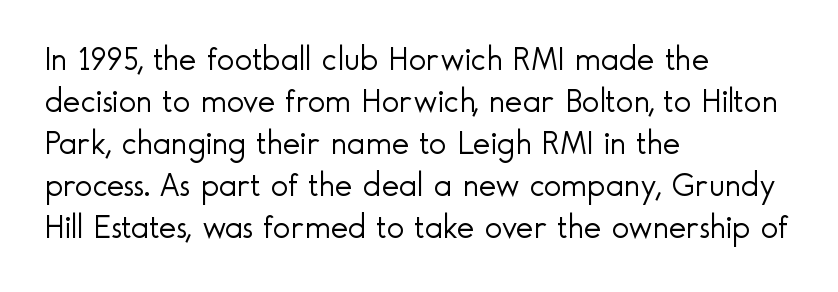
The image shows 33 px light sans-serif type, upright; set left-aligned, normal line spacing (1.27x), normal letter spacing, not underlined; a small x-height.
